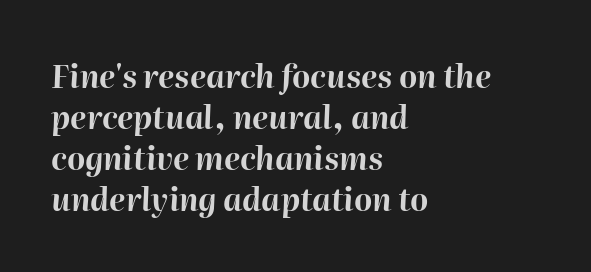
The image shows 31 px bold type, italic (leaning right); set left-aligned, normal line spacing (1.32x), normal letter spacing, not underlined; high stroke contrast and a medium x-height.
